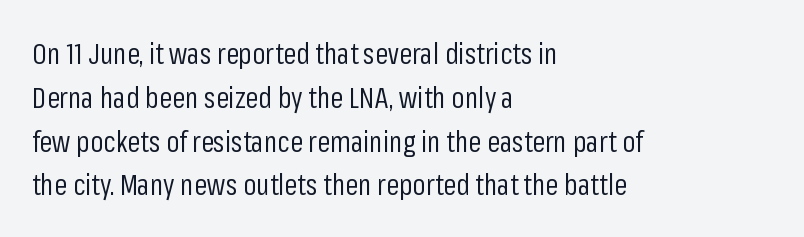
Q: Is the text bold? A: No.
Q: Is the text italic (slanted)? A: No, it is upright.
Q: Is the typeface a serif or a sans-serif typeface? A: Sans-serif.
Q: Is the text underlined? A: No.
Q: How is the paragraph aligned? A: Left-aligned.
Q: Is the spacing between letters normal or unusually wide? A: Normal.
Q: Is the spacing between lines tight, normal or loose? A: Normal.
Q: Width (condensed, normal, or wide)? A: Condensed.
Q: Stroke contrast? A: Low.
Q: x-height? A: Medium.
Q: Monospaced? A: No.
